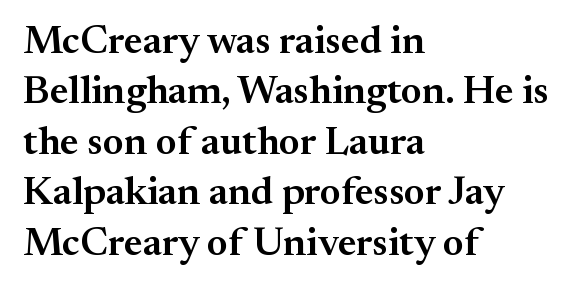
{"serif": "yes", "italic": "no", "bold": "semi", "weight": "semibold", "width": "normal", "stroke_contrast": "medium", "x_height": "small", "monospaced": "no", "underline": "no", "align": "left", "line_spacing": "normal", "line_spacing_ratio": 1.26, "letter_spacing": "normal", "letter_spacing_em": 0.0, "glyph_px": 40}
